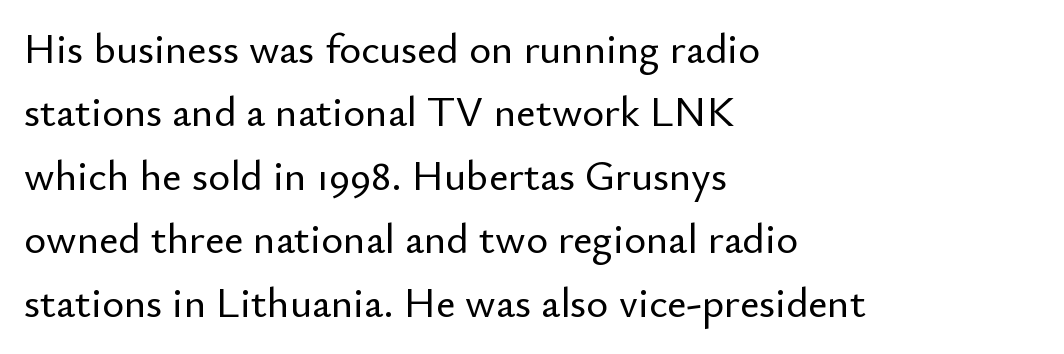
Q: Is the text italic (slanted)? A: No, it is upright.
Q: Is the typeface a serif or a sans-serif typeface? A: Sans-serif.
Q: Is the text underlined? A: No.
Q: How is the paragraph aligned? A: Left-aligned.
Q: Is the spacing between letters normal or unusually wide? A: Normal.
Q: Is the spacing between lines tight, normal or loose? A: Normal.
Q: Width (condensed, normal, or wide)? A: Normal.
Q: Stroke contrast? A: Low.
Q: x-height? A: Small.
Q: Monospaced? A: No.
